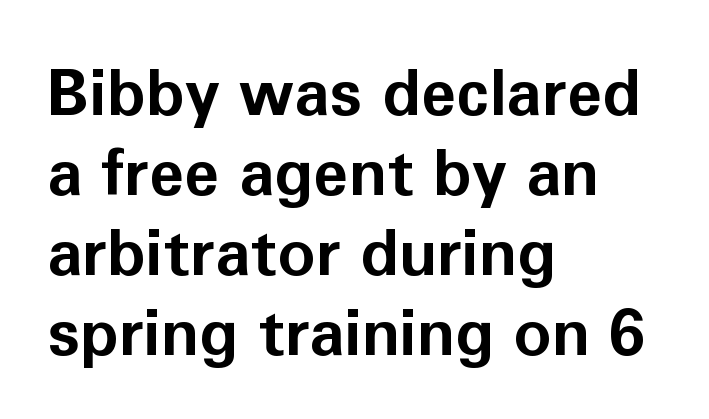
{"serif": "no", "italic": "no", "bold": "yes", "weight": "bold", "width": "normal", "stroke_contrast": "low", "x_height": "medium", "monospaced": "no", "underline": "no", "align": "left", "line_spacing": "normal", "line_spacing_ratio": 1.25, "letter_spacing": "normal", "letter_spacing_em": 0.0, "glyph_px": 64}
